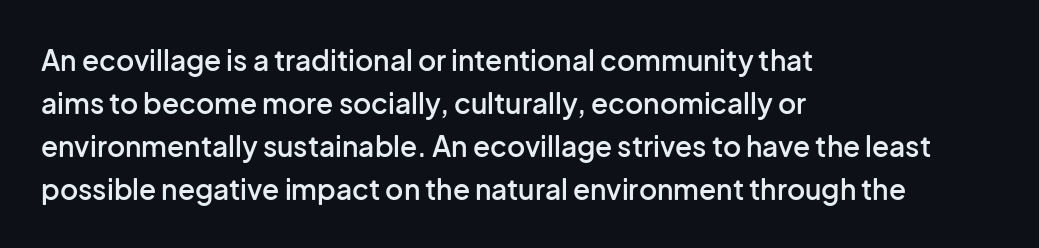
Q: Is the text bold? A: Semi-bold.
Q: Is the text italic (slanted)? A: No, it is upright.
Q: Is the typeface a serif or a sans-serif typeface? A: Sans-serif.
Q: Is the text underlined? A: No.
Q: How is the paragraph aligned? A: Left-aligned.
Q: Is the spacing between letters normal or unusually wide? A: Normal.
Q: Is the spacing between lines tight, normal or loose? A: Normal.
Q: Width (condensed, normal, or wide)? A: Normal.
Q: Stroke contrast? A: Low.
Q: x-height? A: Medium.
Q: Monospaced? A: No.
